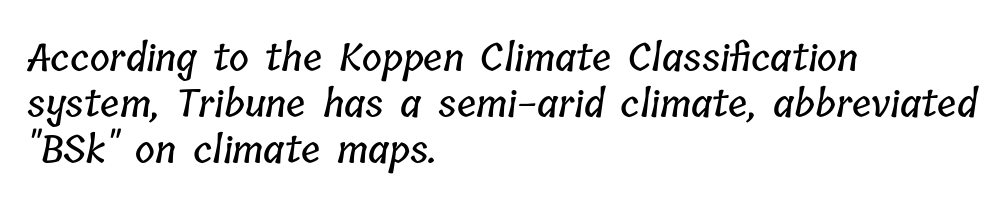
{"width": "condensed", "stroke_contrast": "low", "x_height": "medium", "monospaced": "no", "underline": "no", "align": "left", "line_spacing_ratio": 1.21, "letter_spacing": "normal", "letter_spacing_em": 0.0, "glyph_px": 38}
